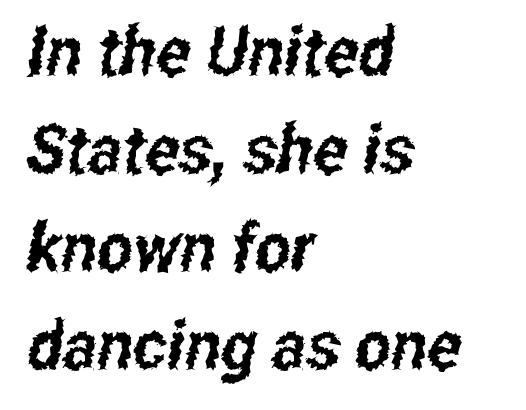
Type without underlining. Proportional: the letters do not fall into vertical columns. Nobody touched the tracking dial on this one. I'd call this a sans setting — the letters go barefoot. Each line starts at the same left margin while the right side varies.
